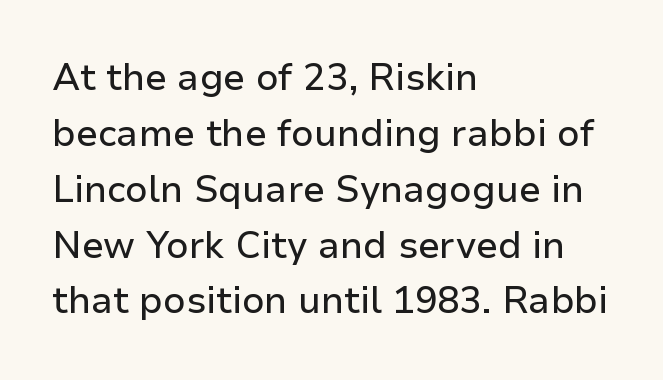
The image shows 37 px sans-serif type, upright; set left-aligned, normal line spacing (1.51x), normal letter spacing, not underlined; low stroke contrast and a medium x-height.
